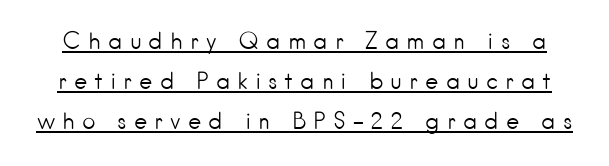
Every stem runs plumb, perpendicular to the baseline. Is this a heavy cut? Hardly; it is regular or lighter. Descenders here cross a horizontal rule under the line. How are the letters spaced? Widely, with obvious added tracking.
